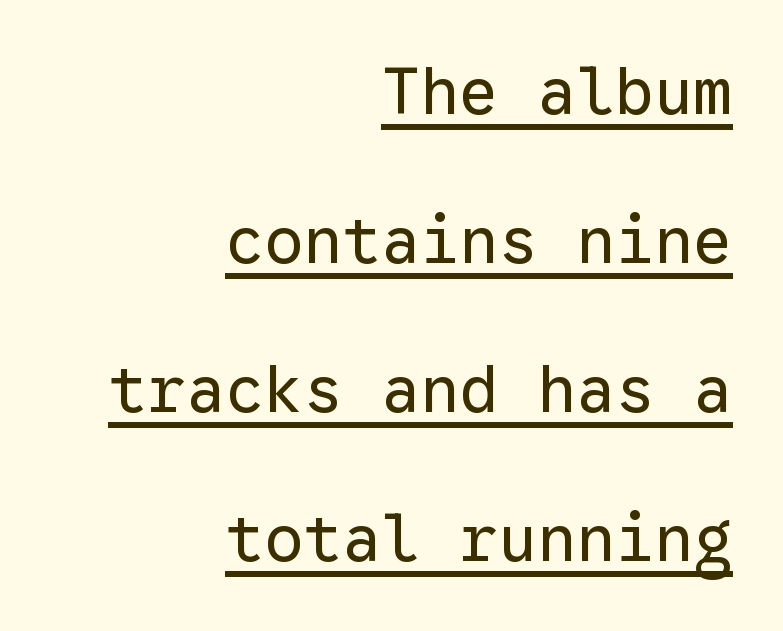
I'd call this a sans setting — the letters go barefoot. The rendering uses typewriter-style spacing with identical character cells. Every word sits above its own underline. Stems and bowls with no extra thickness — not bold. The type sits square on the baseline with zero lean. You could call the tracking neutral — neither tight nor loose.
